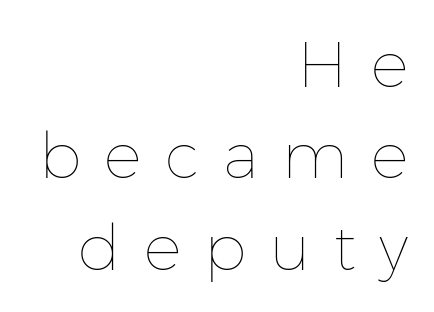
Q: Is the text bold? A: No.
Q: Is the text italic (slanted)? A: No, it is upright.
Q: Is the text underlined? A: No.
Q: How is the paragraph aligned? A: Right-aligned.
Q: Is the spacing between letters normal or unusually wide? A: Unusually wide.
Q: Is the spacing between lines tight, normal or loose? A: Normal.
Q: Width (condensed, normal, or wide)? A: Normal.
Q: Stroke contrast? A: Low.
Q: x-height? A: Medium.
Q: Monospaced? A: No.
